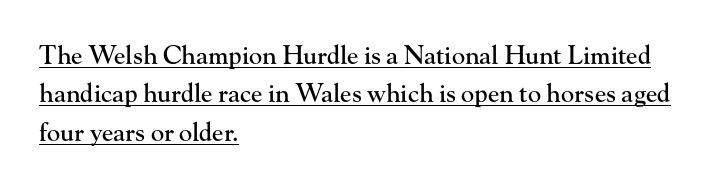
Q: Is the text italic (slanted)? A: No, it is upright.
Q: Is the text underlined? A: Yes.
Q: How is the paragraph aligned? A: Left-aligned.
Q: Is the spacing between letters normal or unusually wide? A: Normal.
Q: Is the spacing between lines tight, normal or loose? A: Normal.
